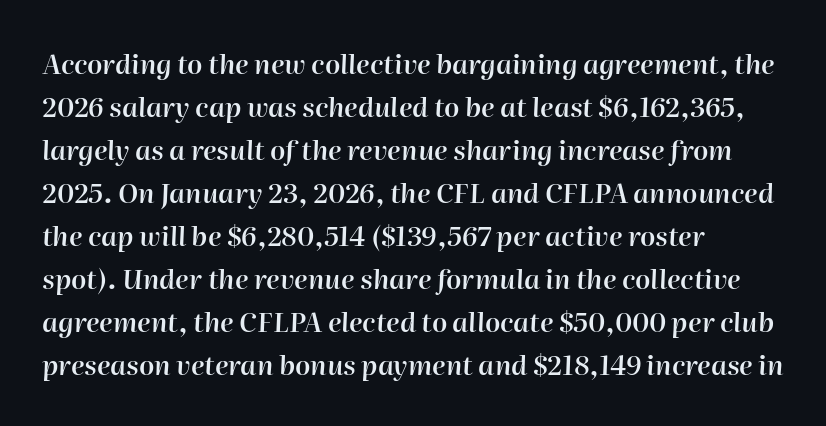
The image shows 27 px text type, italic (leaning right); set left-aligned, normal line spacing (1.59x), normal letter spacing, not underlined.
